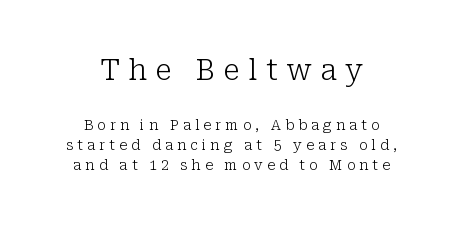
{"serif": "yes", "italic": "no", "bold": "no", "weight": "light", "width": "normal", "stroke_contrast": "low", "x_height": "medium", "monospaced": "no", "underline": "no", "align": "center", "line_spacing": "normal", "line_spacing_ratio": 1.41, "letter_spacing": "wide", "letter_spacing_em": 0.29, "larger_block": "first", "size_ratio": 2.07, "glyph_px": 29}
